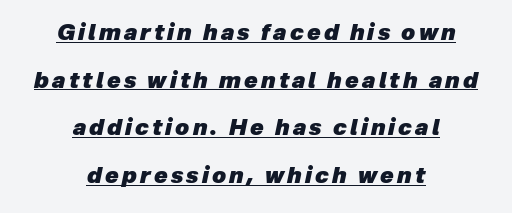
{"italic": "yes", "lean": "right", "slant_degrees": 12, "bold": "yes", "underline": "yes", "align": "center", "line_spacing": "loose", "line_spacing_ratio": 2.17, "glyph_px": 22}
